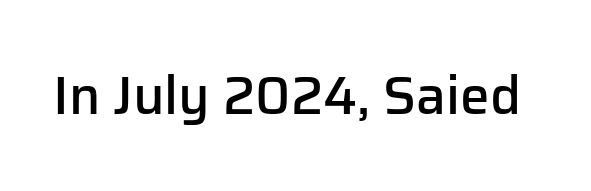
{"serif": "no", "italic": "no", "bold": "semi", "weight": "semibold", "width": "normal", "stroke_contrast": "low", "x_height": "medium", "monospaced": "no", "underline": "no", "letter_spacing": "normal", "letter_spacing_em": 0.0, "glyph_px": 53}
